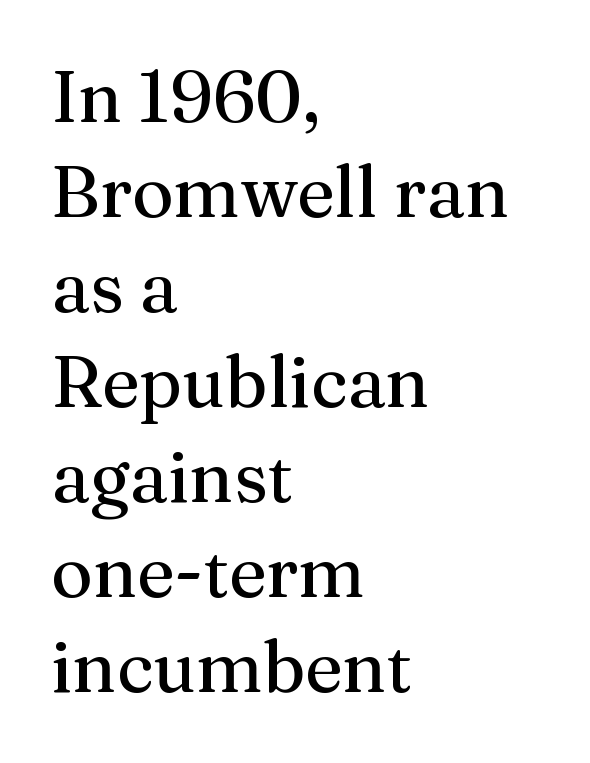
{"serif": "yes", "italic": "no", "bold": "no", "weight": "regular", "width": "normal", "stroke_contrast": "medium", "x_height": "medium", "monospaced": "no", "underline": "no", "align": "left", "line_spacing": "normal", "line_spacing_ratio": 1.32, "letter_spacing": "normal", "letter_spacing_em": 0.0, "glyph_px": 72}
